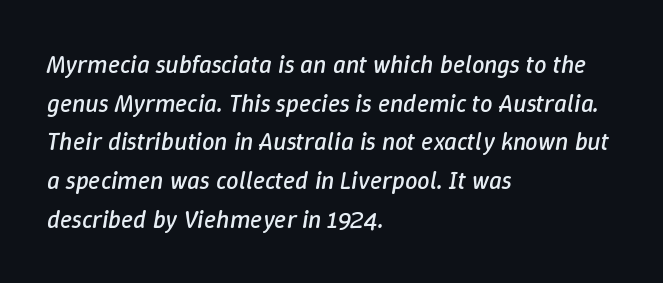
{"italic": "yes", "lean": "right", "slant_degrees": 9, "bold": "no", "underline": "no", "align": "left", "line_spacing": "normal", "line_spacing_ratio": 1.55, "letter_spacing": "normal", "letter_spacing_em": 0.0, "glyph_px": 25}
